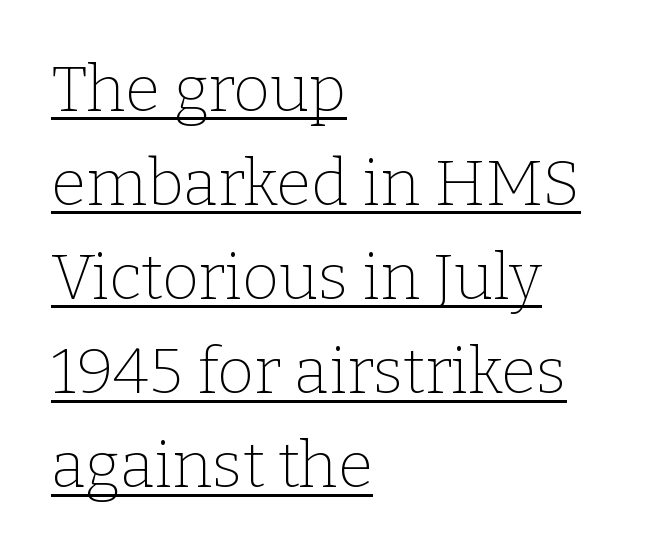
The image shows 64 px thin serif type, upright; set left-aligned, normal line spacing (1.47x), normal letter spacing, underlined; low stroke contrast and a medium x-height.
